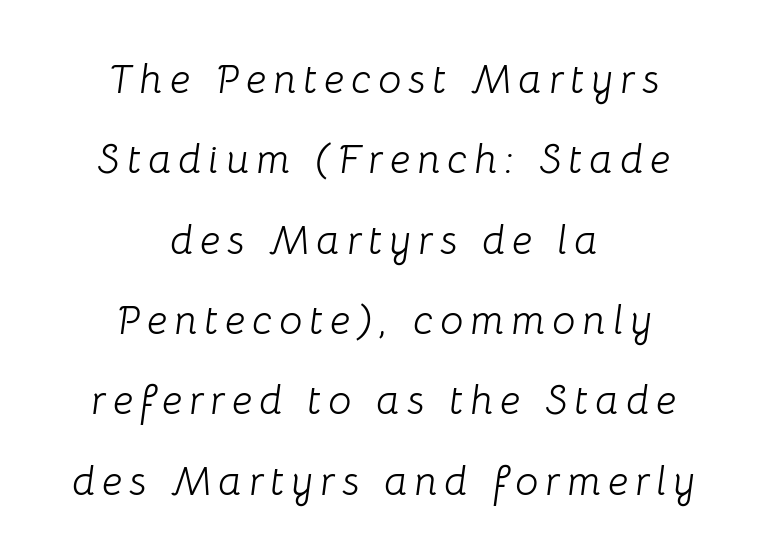
Q: Is the text bold? A: No.
Q: Is the text italic (slanted)? A: Yes, it leans right by about 8 degrees.
Q: Is the text underlined? A: No.
Q: How is the paragraph aligned? A: Centered.
Q: Is the spacing between lines tight, normal or loose? A: Loose.
Q: Width (condensed, normal, or wide)? A: Normal.
Q: Stroke contrast? A: Low.
Q: x-height? A: Medium.
Q: Monospaced? A: No.
